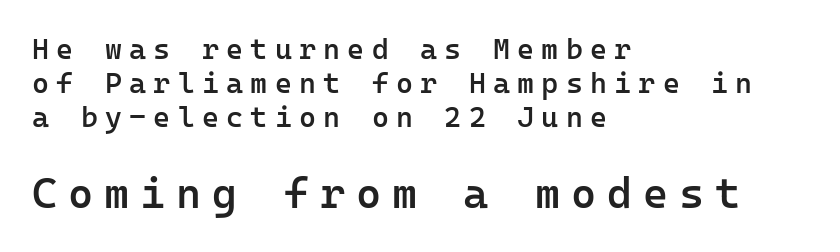
The image shows 43 px semibold sans-serif type, upright, monospaced; set left-aligned, line spacing 1.17x, unusually wide letter spacing (+0.25 em), not underlined; the second (bottom) block is 1.48x larger; low stroke contrast and a medium x-height.
